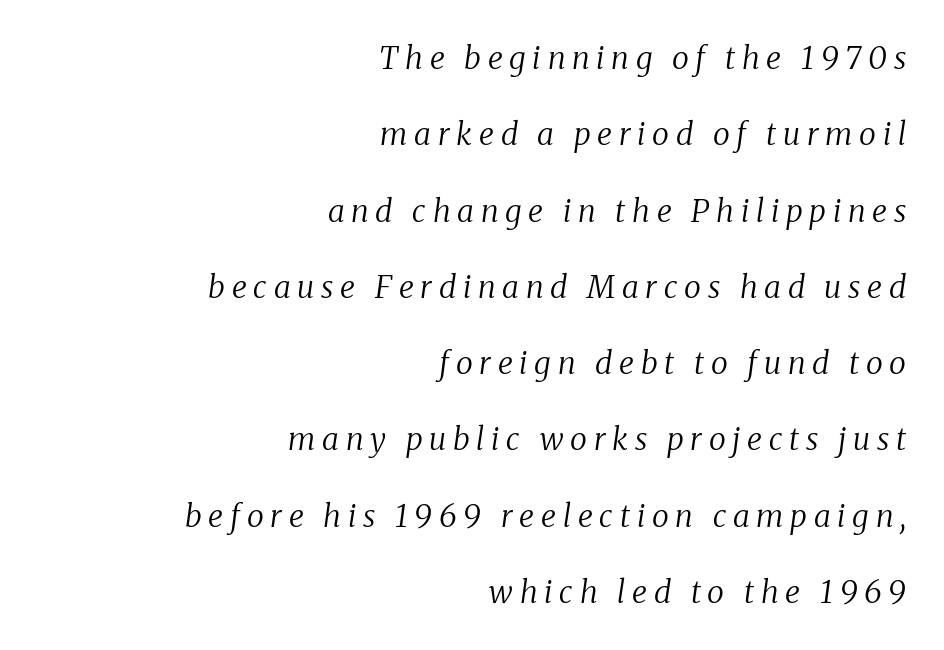
The image shows 31 px regular-weight serif type, italic (leaning right); set right-aligned, loose line spacing (2.46x), unusually wide letter spacing (+0.22 em), not underlined; medium stroke contrast and a medium x-height.
